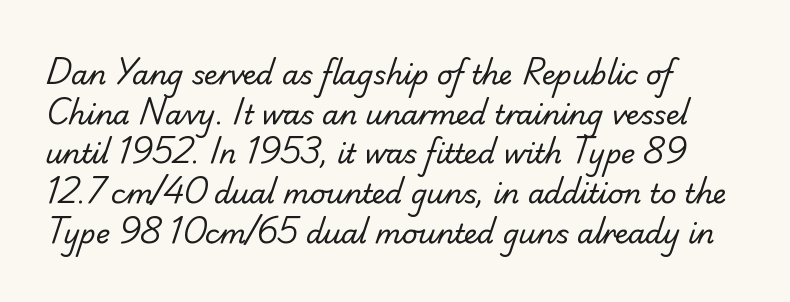
The image shows 27 px text type; set left-aligned, normal line spacing (1.47x), normal letter spacing, not underlined.
